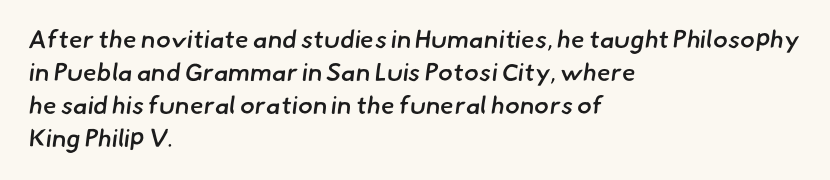
The image shows 25 px text type; set left-aligned, normal line spacing (1.32x), normal letter spacing, not underlined.
